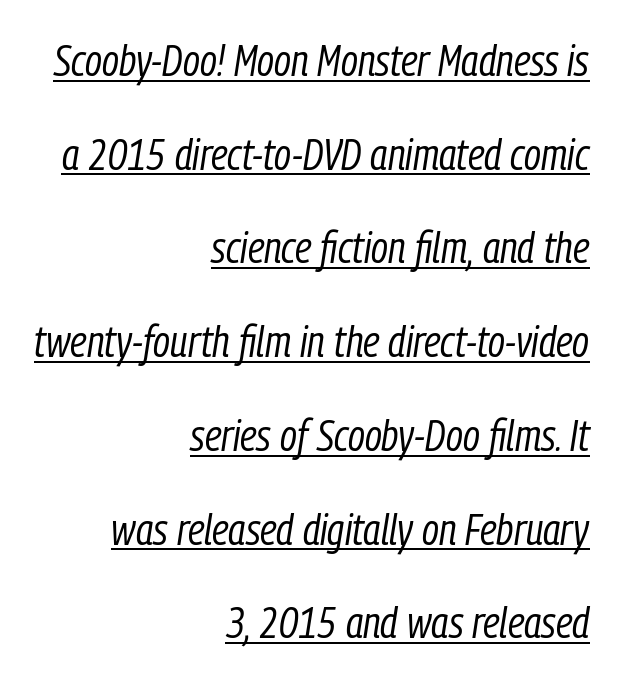
This is oblique type, the kind used for emphasis or titles. Rows of type keep a wide berth in the vertical direction. Spacing verdict: proportional, widths tailored to each character. Words appear dense and cohesive because spacing is normal. Think standard paragraph weight, or any step lighter than that.
